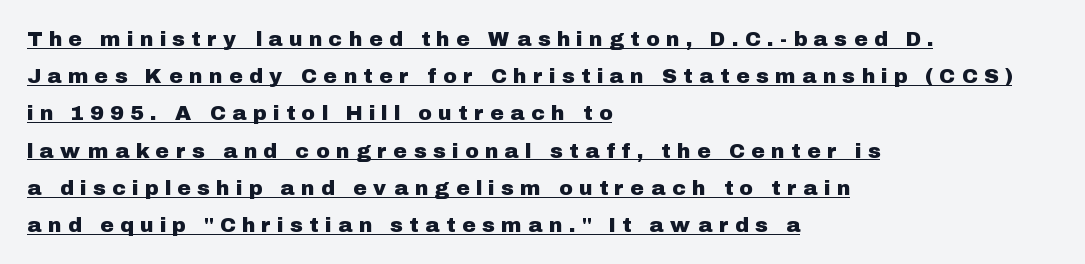
Q: Is the text italic (slanted)? A: No, it is upright.
Q: Is the text underlined? A: Yes.
Q: How is the paragraph aligned? A: Left-aligned.
Q: Is the spacing between letters normal or unusually wide? A: Unusually wide.
